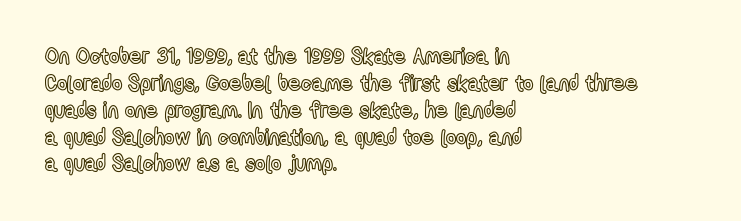
{"italic": "no", "underline": "no", "align": "left", "line_spacing_ratio": 1.22, "letter_spacing": "normal", "letter_spacing_em": 0.0, "glyph_px": 22}
